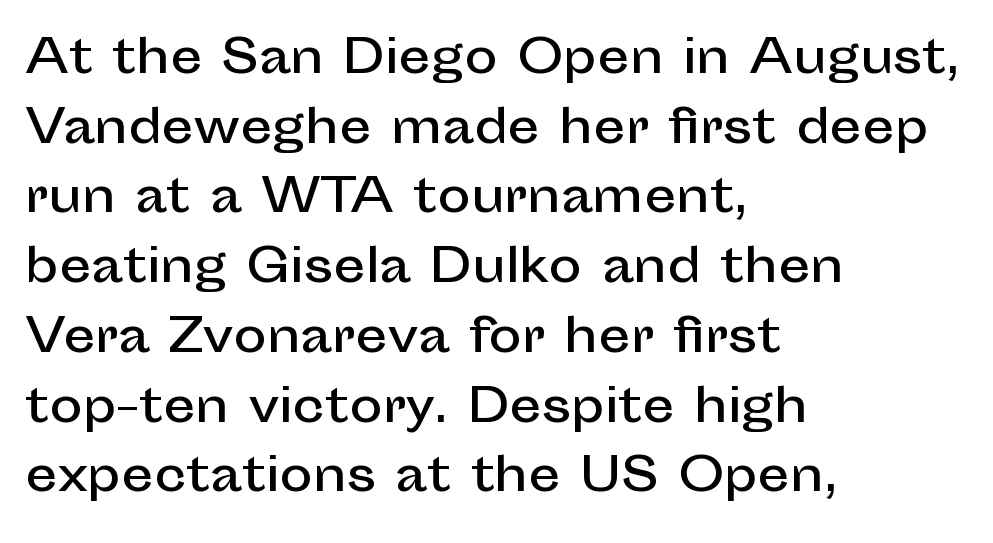
{"serif": "no", "italic": "no", "width": "normal", "stroke_contrast": "low", "x_height": "medium", "monospaced": "no", "underline": "no", "align": "left", "line_spacing": "normal", "line_spacing_ratio": 1.55, "letter_spacing": "normal", "letter_spacing_em": 0.0, "glyph_px": 45}
